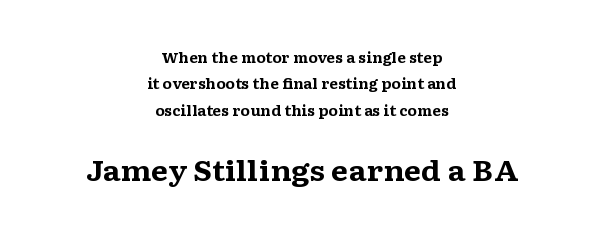
The image shows 28 px bold, wide serif type, upright; set centered, line spacing 1.89x, normal letter spacing, not underlined; the second (bottom) block is 2.0x larger; medium stroke contrast and a medium x-height.
